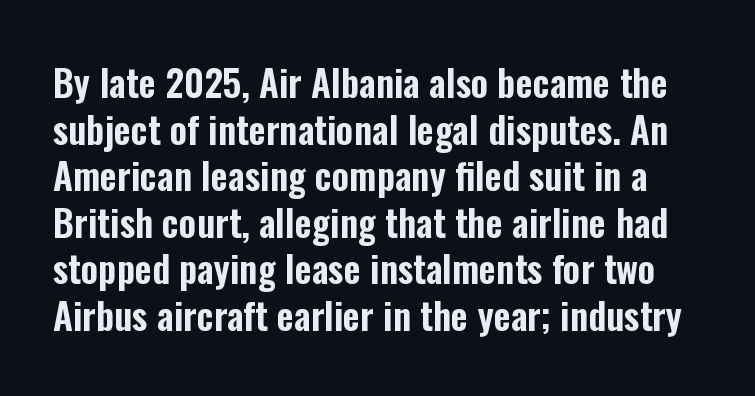
The image shows 37 px condensed sans-serif type, upright; set normal line spacing (1.26x), normal letter spacing, not underlined; low stroke contrast and a medium x-height.
